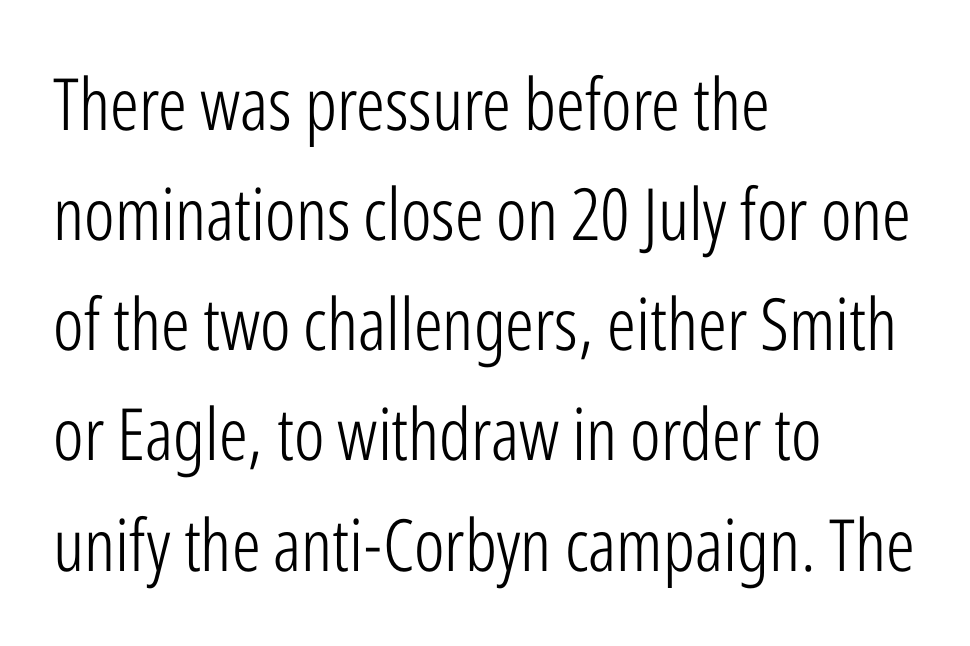
Q: Is the text bold? A: No.
Q: Is the text italic (slanted)? A: No, it is upright.
Q: Is the typeface a serif or a sans-serif typeface? A: Sans-serif.
Q: Is the text underlined? A: No.
Q: How is the paragraph aligned? A: Left-aligned.
Q: Is the spacing between letters normal or unusually wide? A: Normal.
Q: Is the spacing between lines tight, normal or loose? A: Normal.
Q: Width (condensed, normal, or wide)? A: Condensed.
Q: Stroke contrast? A: Low.
Q: x-height? A: Medium.
Q: Monospaced? A: No.
